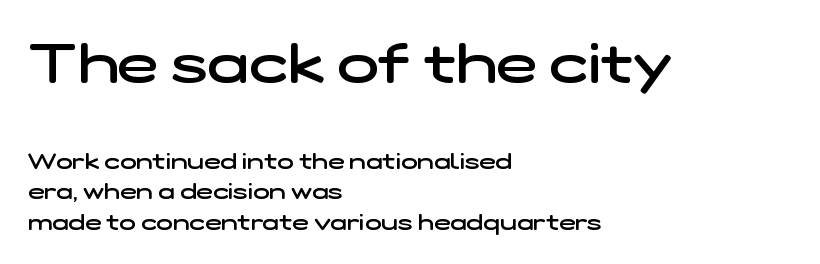
The rows are spaced the way most documents space them. These lines are rendered in a variable-pitch font. The passage is arranged the way most books set body copy — flush left. Caption: semibold face, moderately heavy strokes. These two chunks differ in scale, with the top chunk taking the larger measure. The foot of each line stays bare and open.
